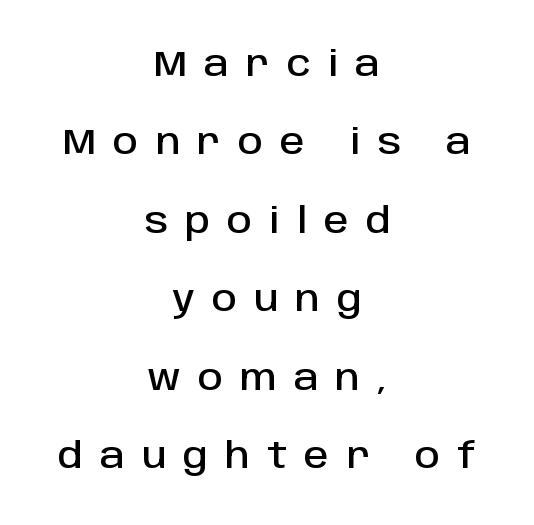
The image shows 35 px sans-serif type, upright; set centered, loose line spacing (2.24x), unusually wide letter spacing (+0.49 em), not underlined; low stroke contrast and a large x-height.
